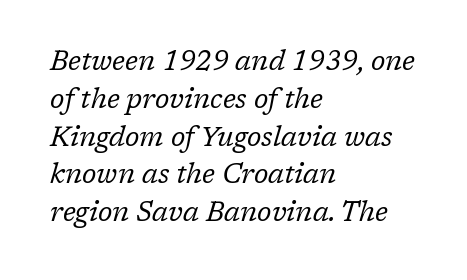
{"italic": "yes", "lean": "right", "slant_degrees": 17, "bold": "no", "underline": "no", "align": "left", "line_spacing": "normal", "line_spacing_ratio": 1.4, "letter_spacing": "normal", "letter_spacing_em": 0.0, "glyph_px": 27}
